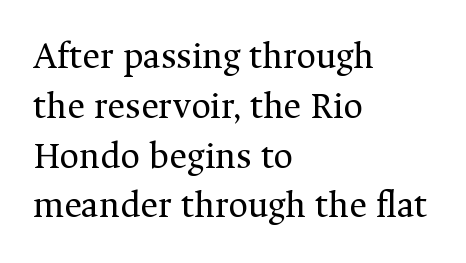
The image shows 38 px regular-weight serif type, upright; set left-aligned, normal line spacing (1.31x), normal letter spacing, not underlined; medium stroke contrast and a medium x-height.
